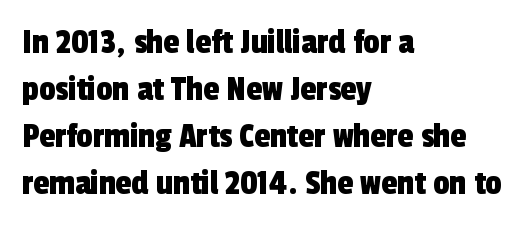
{"serif": "no", "width": "condensed", "x_height": "medium", "monospaced": "no", "underline": "no", "align": "left", "line_spacing": "normal", "line_spacing_ratio": 1.31, "letter_spacing": "normal", "letter_spacing_em": 0.0, "glyph_px": 36}
